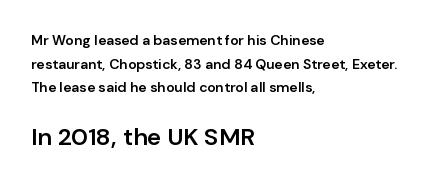
The lower block of text is set noticeably larger than the block above it. Underline: absent. Characters follow at the spacing the type designer built in. The lettering holds an erect, upright posture throughout. The strokes are fattened partway — semibold, not bold.
